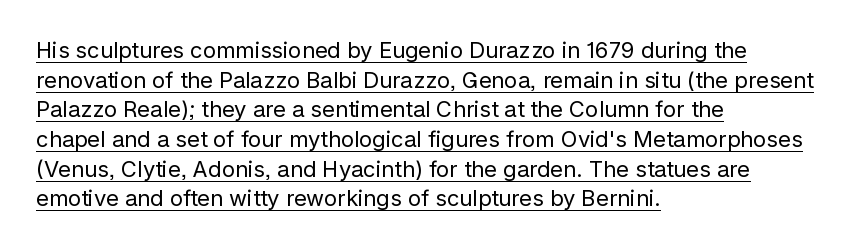
{"italic": "no", "bold": "no", "underline": "yes", "align": "left", "line_spacing": "normal", "line_spacing_ratio": 1.35, "letter_spacing": "normal", "letter_spacing_em": 0.0, "glyph_px": 22}
